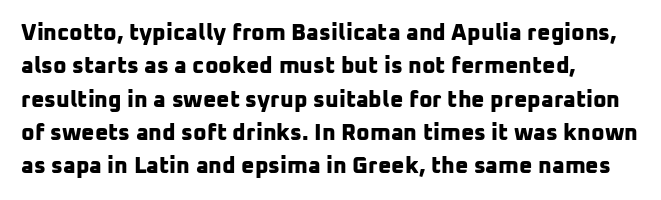
{"bold": "yes", "underline": "no", "align": "left", "line_spacing": "normal", "line_spacing_ratio": 1.45, "letter_spacing": "normal", "letter_spacing_em": 0.0, "glyph_px": 23}
